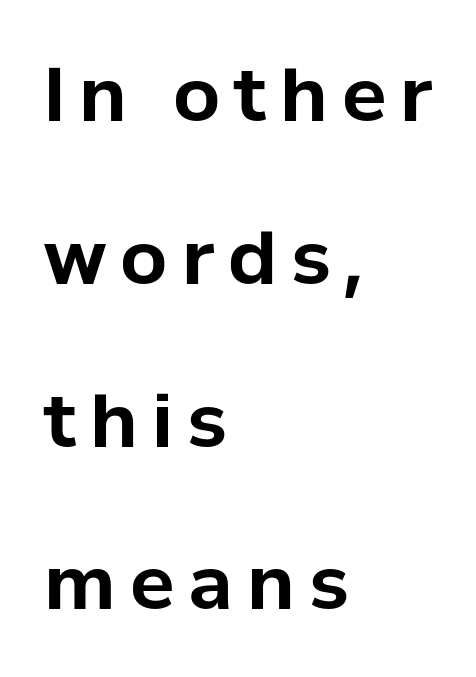
Heavy-handed strokes throughout: this text is bold. A sans-serif font was chosen for this passage. Every row of glyphs begins at an identical x-position on the left. Decoration check: the copy has no underline. The rendering uses natural spacing where letterforms have individual widths. Baseline-to-baseline distance is far greater than the letter height.
